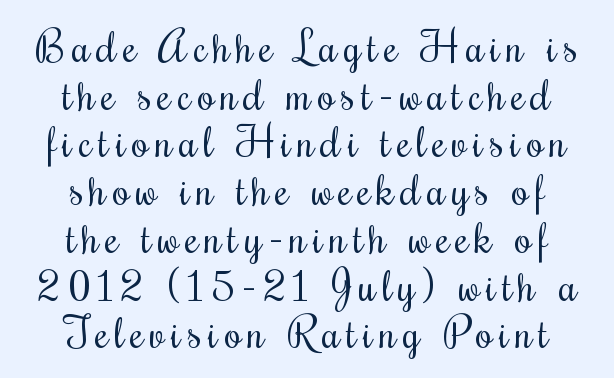
Q: Is the text bold? A: No.
Q: Is the text italic (slanted)? A: Yes.
Q: Is the text underlined? A: No.
Q: How is the paragraph aligned? A: Centered.
Q: Is the spacing between lines tight, normal or loose? A: Tight.
Q: Width (condensed, normal, or wide)? A: Condensed.
Q: Stroke contrast? A: Medium.
Q: x-height? A: Small.
Q: Monospaced? A: No.
